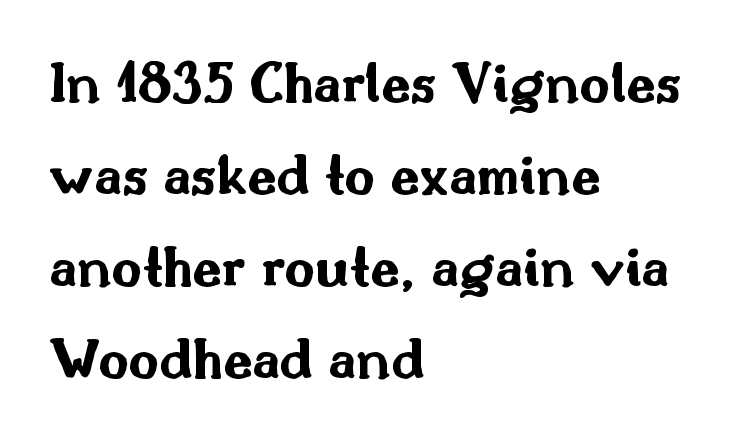
Short and long lines alike share a common starting point at left. The passage shown is not underscored anywhere. The letterforms sit shoulder to shoulder at normal distance. Strong, thick strokes mark this as bold type. The letters stand straight up with perfectly vertical stems.
